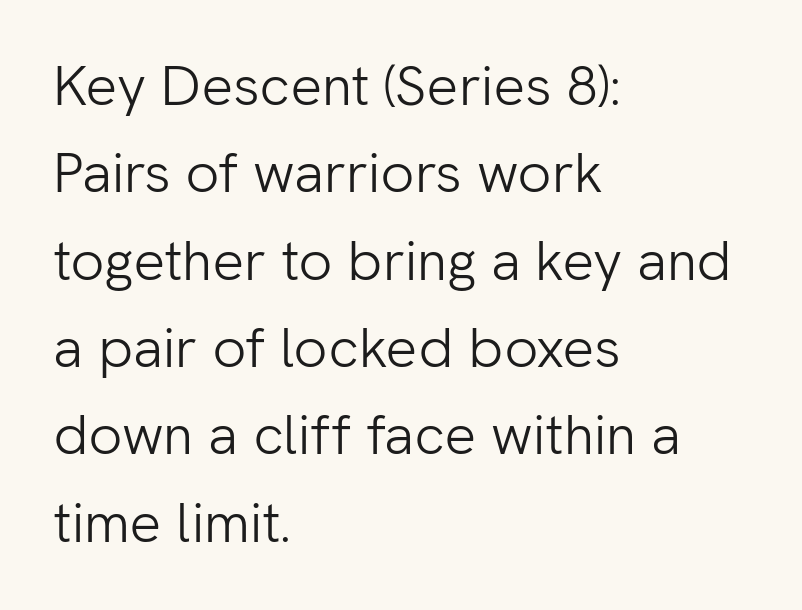
The image shows 56 px light sans-serif type, upright; set left-aligned, normal line spacing (1.56x), normal letter spacing, not underlined; low stroke contrast and a medium x-height.
